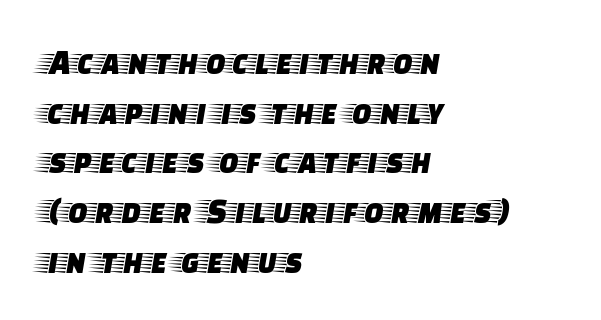
Where is the straight margin? On the left. Characters follow at the spacing the type designer built in. Just letters on the line, the space beneath them empty. Is there much room between lines? A standard amount, neither cramped nor airy. Each letter's strokes conclude with small projecting serifs.
